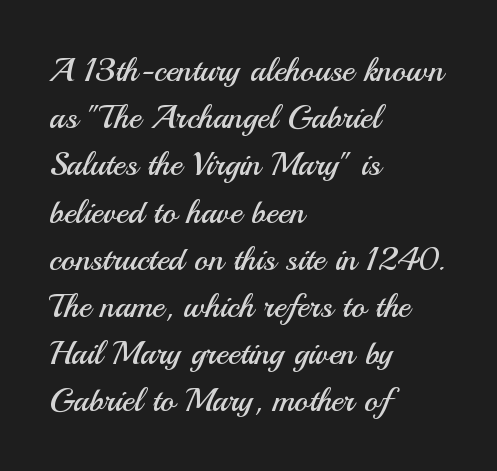
The image shows 33 px regular-weight sans-serif type; set left-aligned, normal line spacing (1.43x), normal letter spacing, not underlined; medium stroke contrast and a small x-height.
